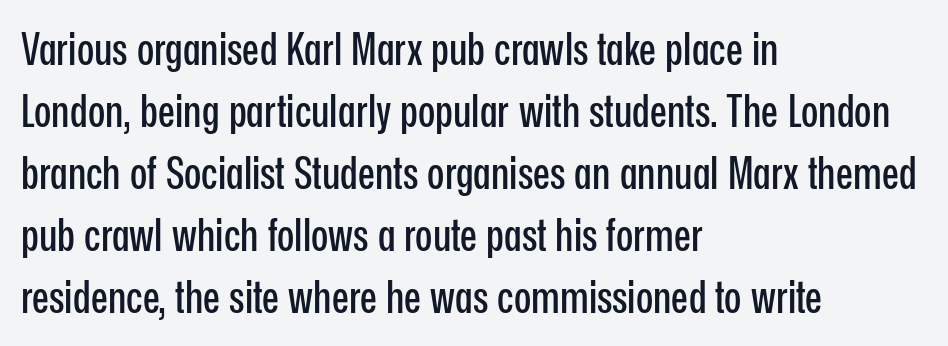
Q: Is the text italic (slanted)? A: No, it is upright.
Q: Is the typeface a serif or a sans-serif typeface? A: Sans-serif.
Q: Is the text underlined? A: No.
Q: How is the paragraph aligned? A: Left-aligned.
Q: Is the spacing between letters normal or unusually wide? A: Normal.
Q: Is the spacing between lines tight, normal or loose? A: Normal.
Q: Width (condensed, normal, or wide)? A: Condensed.
Q: Stroke contrast? A: Low.
Q: x-height? A: Medium.
Q: Monospaced? A: No.
